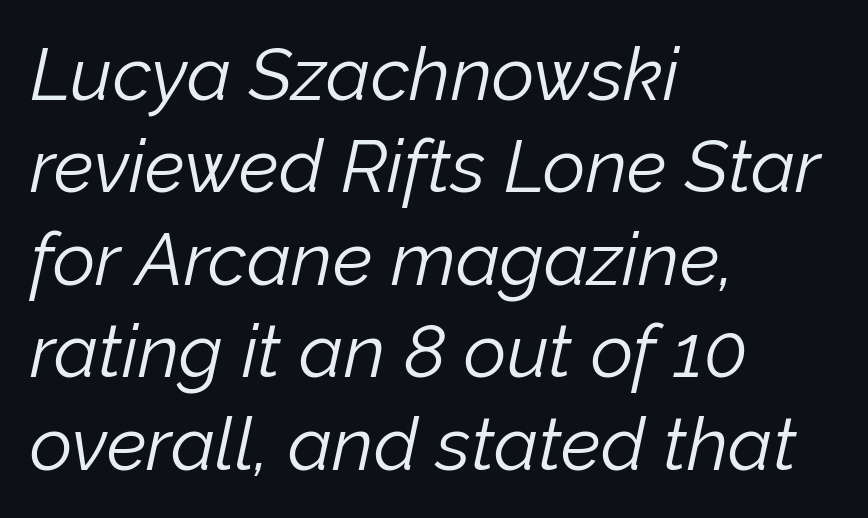
{"italic": "yes", "lean": "right", "slant_degrees": 12, "bold": "no", "weight": "light", "width": "normal", "stroke_contrast": "low", "x_height": "medium", "monospaced": "no", "underline": "no", "align": "left", "line_spacing": "normal", "line_spacing_ratio": 1.25, "letter_spacing": "normal", "letter_spacing_em": 0.0, "glyph_px": 74}
